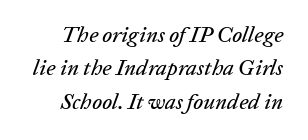
Rows of type keep a routine distance in the vertical direction. A typesetter would mark this as italic. Short note: letters normally spaced. The gap between lines stays unmarked.
